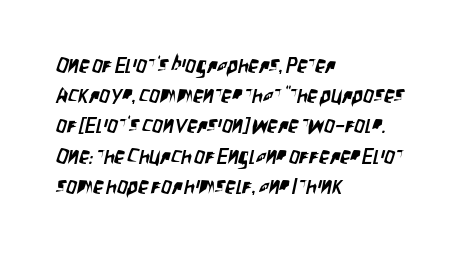
The image shows 21 px text type; set left-aligned, normal line spacing (1.44x), normal letter spacing, not underlined.
